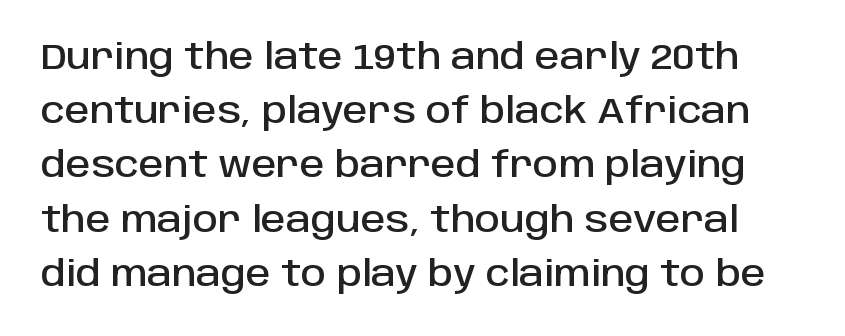
Q: Is the text italic (slanted)? A: No, it is upright.
Q: Is the typeface a serif or a sans-serif typeface? A: Sans-serif.
Q: Is the text underlined? A: No.
Q: Is the spacing between letters normal or unusually wide? A: Normal.
Q: Is the spacing between lines tight, normal or loose? A: Normal.
Q: Width (condensed, normal, or wide)? A: Normal.
Q: Stroke contrast? A: Low.
Q: x-height? A: Large.
Q: Monospaced? A: No.
